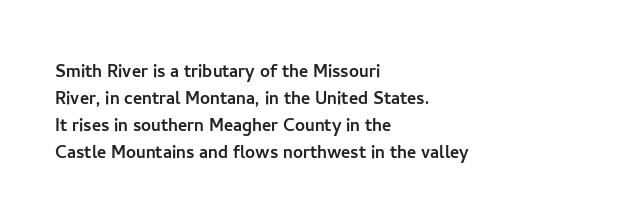
The image shows 22 px text type, upright; set left-aligned, line spacing 1.22x, normal letter spacing, not underlined.
